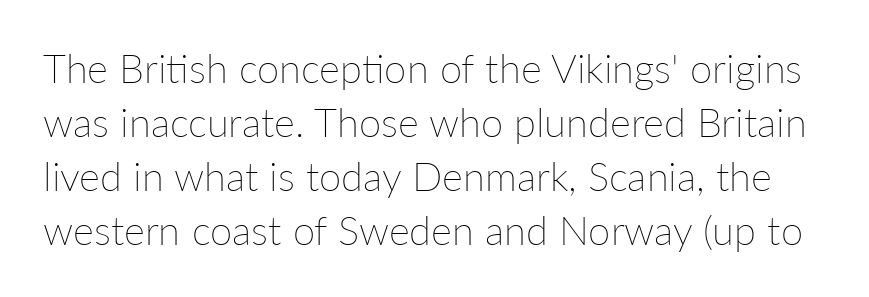
Q: Is the text bold? A: No.
Q: Is the text italic (slanted)? A: No, it is upright.
Q: Is the text underlined? A: No.
Q: Is the spacing between letters normal or unusually wide? A: Normal.
Q: Is the spacing between lines tight, normal or loose? A: Normal.
Q: Width (condensed, normal, or wide)? A: Normal.
Q: Stroke contrast? A: Low.
Q: x-height? A: Medium.
Q: Monospaced? A: No.
